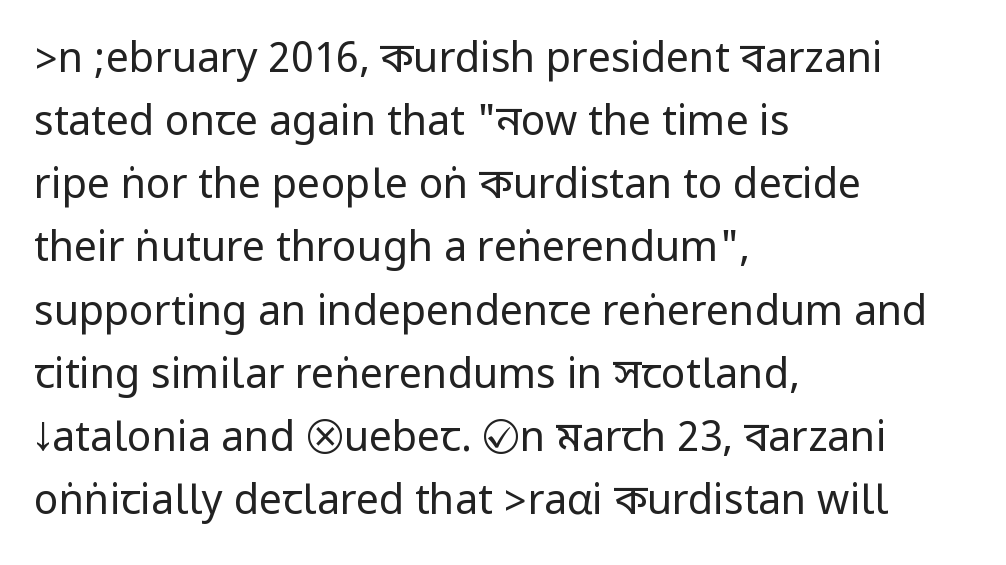
{"serif": "no", "italic": "no", "bold": "no", "weight": "regular", "width": "condensed", "stroke_contrast": "low", "underline": "no", "align": "left", "line_spacing": "normal", "line_spacing_ratio": 1.54, "letter_spacing": "normal", "letter_spacing_em": 0.0, "glyph_px": 41}
